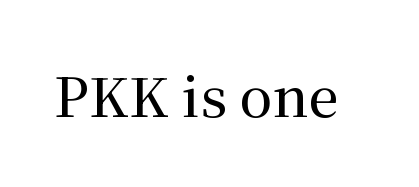
{"serif": "yes", "italic": "no", "width": "normal", "stroke_contrast": "medium", "x_height": "medium", "monospaced": "no", "underline": "no", "letter_spacing": "normal", "letter_spacing_em": 0.0, "glyph_px": 54}
